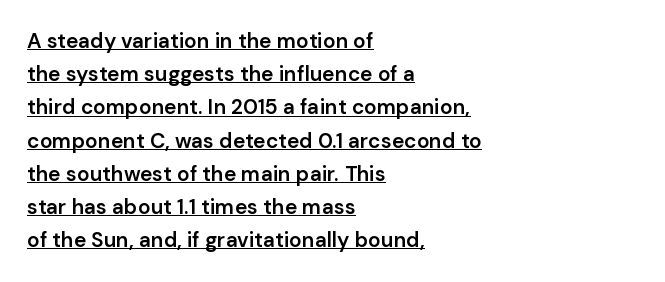
The image shows 21 px text type, upright; set left-aligned, normal line spacing (1.58x), normal letter spacing, underlined.
